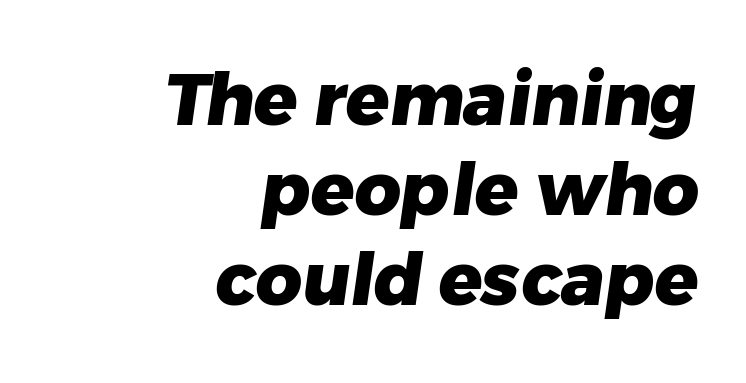
Q: Is the text bold? A: Yes.
Q: Is the typeface a serif or a sans-serif typeface? A: Sans-serif.
Q: Is the text underlined? A: No.
Q: How is the paragraph aligned? A: Right-aligned.
Q: Is the spacing between letters normal or unusually wide? A: Normal.
Q: Is the spacing between lines tight, normal or loose? A: Normal.
Q: Width (condensed, normal, or wide)? A: Normal.
Q: Stroke contrast? A: Low.
Q: x-height? A: Medium.
Q: Monospaced? A: No.
